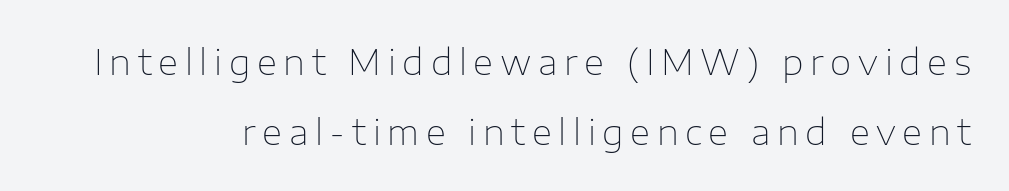
{"serif": "no", "italic": "no", "bold": "no", "weight": "thin", "width": "normal", "stroke_contrast": "low", "x_height": "medium", "monospaced": "no", "underline": "no", "line_spacing": "loose", "line_spacing_ratio": 2.0, "glyph_px": 35}
